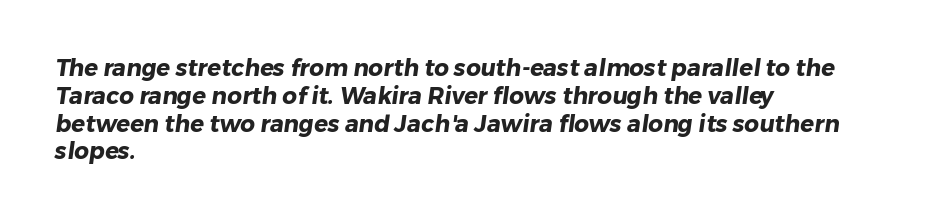
The image shows 23 px bold type; set left-aligned, line spacing 1.21x, normal letter spacing, not underlined.
